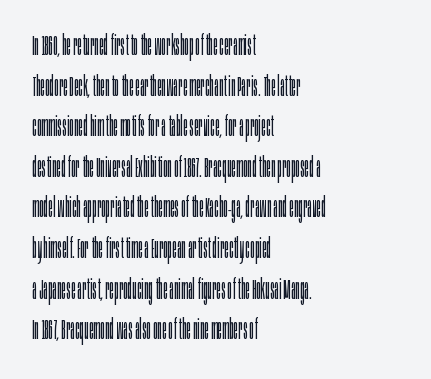
Q: Is the text bold? A: No.
Q: Is the text italic (slanted)? A: No, it is upright.
Q: Is the typeface a serif or a sans-serif typeface? A: Sans-serif.
Q: Is the text underlined? A: No.
Q: How is the paragraph aligned? A: Left-aligned.
Q: Is the spacing between letters normal or unusually wide? A: Normal.
Q: Is the spacing between lines tight, normal or loose? A: Normal.
Q: Width (condensed, normal, or wide)? A: Condensed.
Q: Stroke contrast? A: Low.
Q: x-height? A: Large.
Q: Monospaced? A: No.
